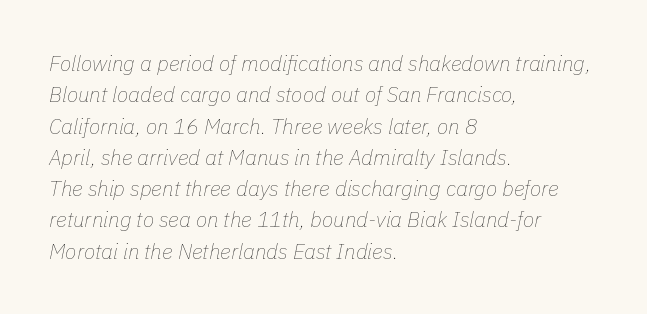
The image shows 21 px text type, italic (leaning right); set left-aligned, normal line spacing (1.49x), normal letter spacing, not underlined.
